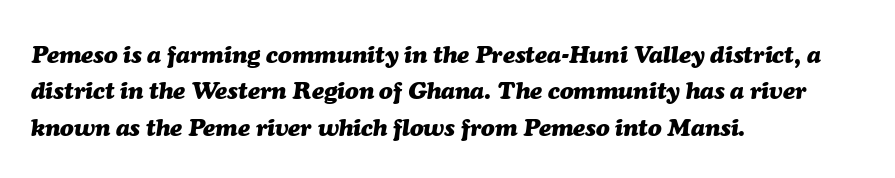
The image shows 25 px bold type, italic (leaning right); set left-aligned, normal line spacing (1.46x), normal letter spacing, not underlined.
